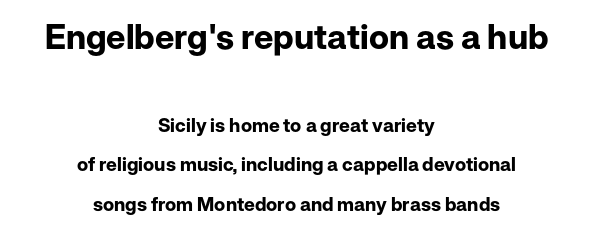
{"serif": "no", "italic": "no", "bold": "yes", "weight": "bold", "width": "normal", "stroke_contrast": "low", "x_height": "medium", "monospaced": "no", "underline": "no", "align": "center", "line_spacing": "loose", "line_spacing_ratio": 2.06, "letter_spacing": "normal", "letter_spacing_em": 0.0, "larger_block": "first", "size_ratio": 1.79, "glyph_px": 34}
